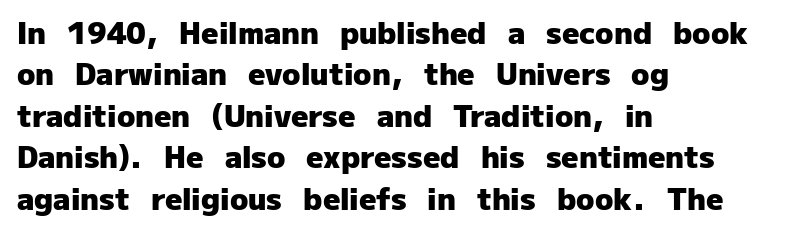
{"serif": "no", "italic": "no", "bold": "yes", "weight": "heavy", "width": "normal", "stroke_contrast": "low", "x_height": "medium", "monospaced": "no", "underline": "no", "align": "left", "line_spacing": "normal", "line_spacing_ratio": 1.38, "letter_spacing": "normal", "letter_spacing_em": 0.0, "glyph_px": 30}
